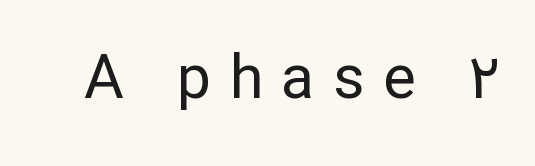
This rendering employs a face without finishing strokes, i.e., a sans-serif. Varying glyph widths throughout — classic text-font behaviour. Has an underline been added? It has not. Glyph-to-glyph distance is far greater than everyday printed text.
